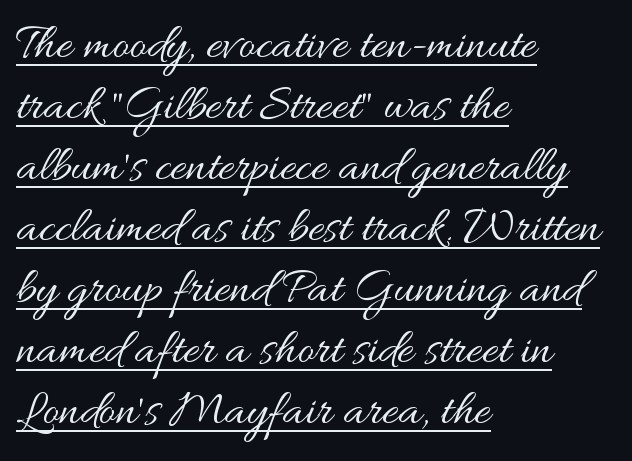
The specimen includes a rule beneath the text block's lines. No chunkiness to these letters — they're not bold. Notice how the passage keeps a crisp vertical edge on the left only. Look at the tracking — it's just the regular setting, nothing added.
